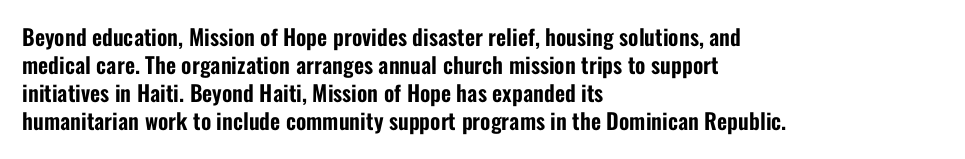
{"italic": "no", "underline": "no", "align": "left", "line_spacing": "normal", "line_spacing_ratio": 1.28, "letter_spacing": "normal", "letter_spacing_em": 0.0, "glyph_px": 22}
